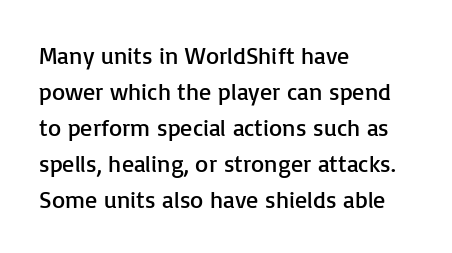
{"italic": "no", "bold": "no", "underline": "no", "align": "left", "line_spacing": "normal", "line_spacing_ratio": 1.5, "letter_spacing": "normal", "letter_spacing_em": 0.0, "glyph_px": 24}
